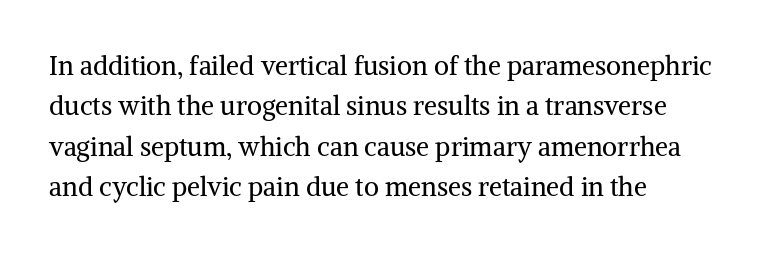
Q: Is the text bold? A: No.
Q: Is the text italic (slanted)? A: No, it is upright.
Q: Is the text underlined? A: No.
Q: Is the spacing between letters normal or unusually wide? A: Normal.
Q: Is the spacing between lines tight, normal or loose? A: Normal.
